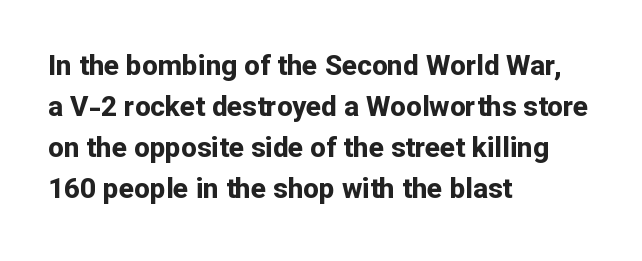
{"serif": "no", "italic": "no", "bold": "yes", "weight": "bold", "width": "normal", "stroke_contrast": "low", "x_height": "medium", "monospaced": "no", "underline": "no", "align": "left", "line_spacing": "normal", "line_spacing_ratio": 1.47, "letter_spacing": "normal", "letter_spacing_em": 0.0, "glyph_px": 28}
